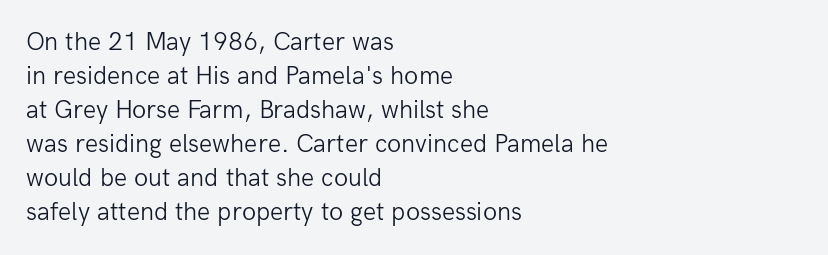
Q: Is the text bold? A: No.
Q: Is the text italic (slanted)? A: No, it is upright.
Q: Is the text underlined? A: No.
Q: How is the paragraph aligned? A: Left-aligned.
Q: Is the spacing between letters normal or unusually wide? A: Normal.
Q: Is the spacing between lines tight, normal or loose? A: Normal.
